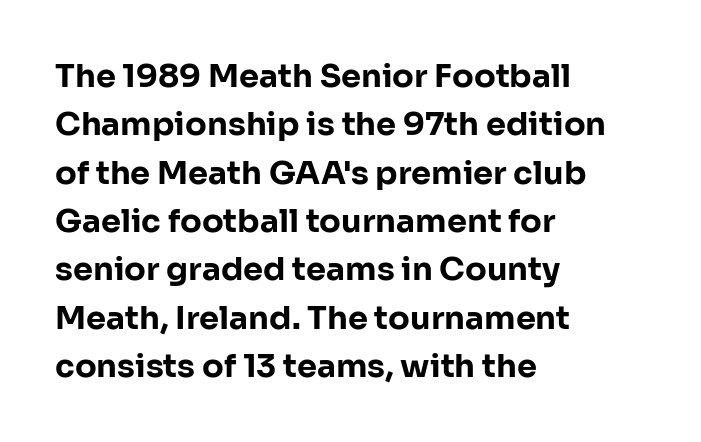
Q: Is the text bold? A: Yes.
Q: Is the text italic (slanted)? A: No, it is upright.
Q: Is the typeface a serif or a sans-serif typeface? A: Sans-serif.
Q: Is the text underlined? A: No.
Q: How is the paragraph aligned? A: Left-aligned.
Q: Is the spacing between letters normal or unusually wide? A: Normal.
Q: Is the spacing between lines tight, normal or loose? A: Normal.
Q: Width (condensed, normal, or wide)? A: Normal.
Q: Stroke contrast? A: Low.
Q: x-height? A: Medium.
Q: Monospaced? A: No.
